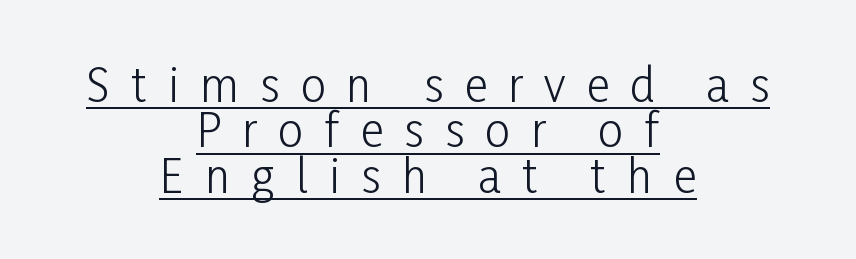
Q: Is the text bold? A: No.
Q: Is the text italic (slanted)? A: No, it is upright.
Q: Is the typeface a serif or a sans-serif typeface? A: Sans-serif.
Q: Is the text underlined? A: Yes.
Q: How is the paragraph aligned? A: Centered.
Q: Is the spacing between letters normal or unusually wide? A: Unusually wide.
Q: Is the spacing between lines tight, normal or loose? A: Tight.
Q: Width (condensed, normal, or wide)? A: Condensed.
Q: Stroke contrast? A: Low.
Q: x-height? A: Medium.
Q: Monospaced? A: No.
